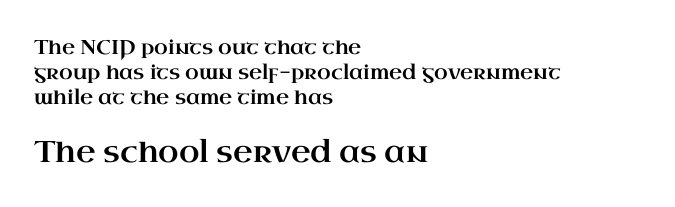
The image shows 30 px wide serif type, upright; set left-aligned, line spacing 1.24x, normal letter spacing, not underlined; the second (bottom) block is 1.5x larger; high stroke contrast and a small x-height.
